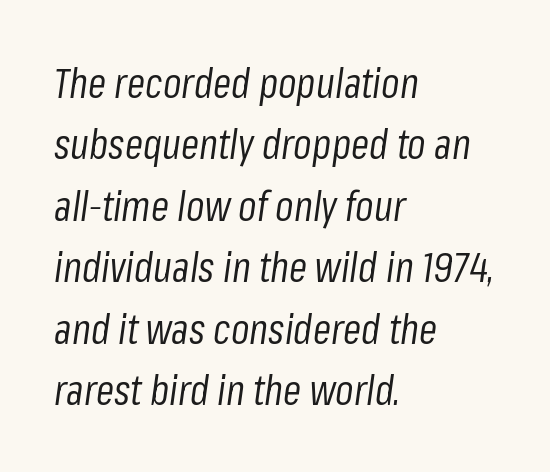
Q: Is the text bold? A: No.
Q: Is the text italic (slanted)? A: Yes, it leans right by about 8 degrees.
Q: Is the text underlined? A: No.
Q: How is the paragraph aligned? A: Left-aligned.
Q: Is the spacing between letters normal or unusually wide? A: Normal.
Q: Is the spacing between lines tight, normal or loose? A: Normal.
Q: Width (condensed, normal, or wide)? A: Condensed.
Q: Stroke contrast? A: Low.
Q: x-height? A: Medium.
Q: Monospaced? A: No.
